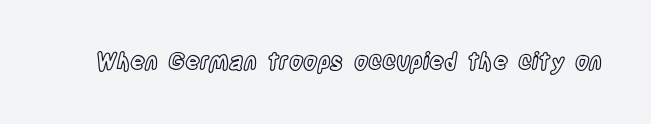
{"underline": "no", "letter_spacing": "normal", "letter_spacing_em": 0.0, "glyph_px": 23}
